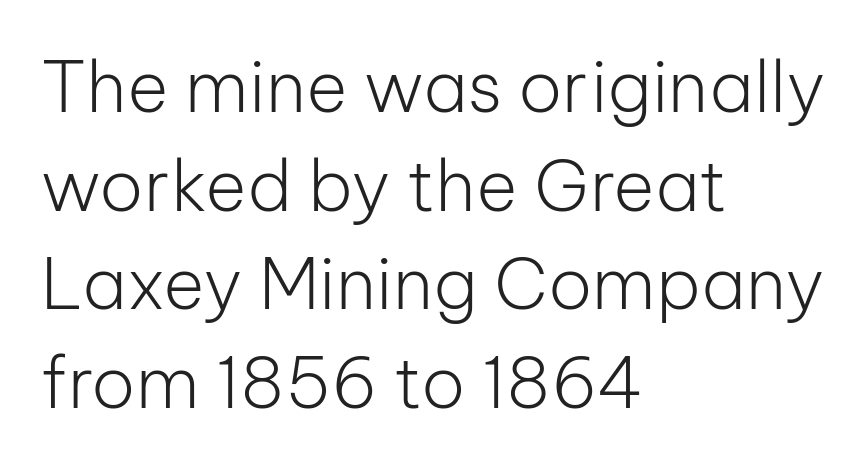
Q: Is the text bold? A: No.
Q: Is the text italic (slanted)? A: No, it is upright.
Q: Is the typeface a serif or a sans-serif typeface? A: Sans-serif.
Q: Is the text underlined? A: No.
Q: How is the paragraph aligned? A: Left-aligned.
Q: Is the spacing between letters normal or unusually wide? A: Normal.
Q: Is the spacing between lines tight, normal or loose? A: Normal.
Q: Width (condensed, normal, or wide)? A: Normal.
Q: Stroke contrast? A: Low.
Q: x-height? A: Medium.
Q: Monospaced? A: No.
